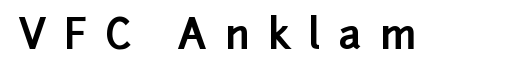
Display-style spreading of the glyphs; the letterfit is very open. The passage shown is typeset with a sans-serif family. The baseline area is clear. Spacing verdict: proportional, widths tailored to each character. The typography opts for an upright posture over an oblique one.
